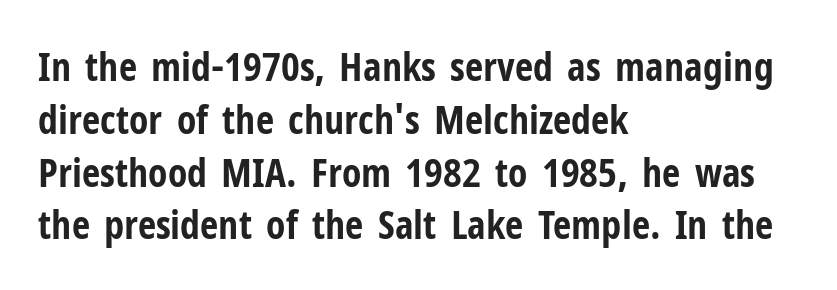
{"serif": "no", "italic": "no", "bold": "yes", "weight": "bold", "width": "condensed", "stroke_contrast": "low", "x_height": "medium", "monospaced": "no", "underline": "no", "align": "left", "line_spacing": "normal", "line_spacing_ratio": 1.32, "letter_spacing": "normal", "letter_spacing_em": 0.0, "glyph_px": 40}
